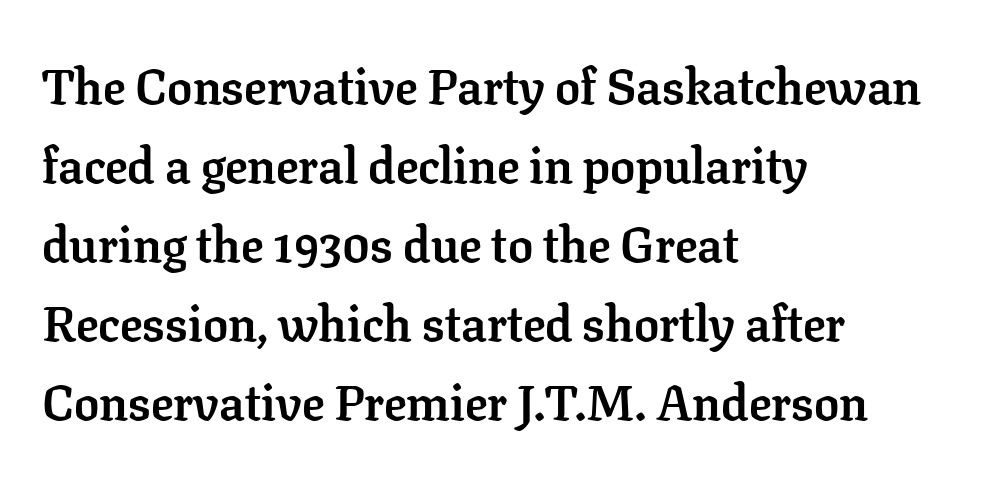
Q: Is the text bold? A: Yes.
Q: Is the text italic (slanted)? A: No, it is upright.
Q: Is the typeface a serif or a sans-serif typeface? A: Serif.
Q: Is the text underlined? A: No.
Q: How is the paragraph aligned? A: Left-aligned.
Q: Is the spacing between letters normal or unusually wide? A: Normal.
Q: Is the spacing between lines tight, normal or loose? A: Normal.
Q: Width (condensed, normal, or wide)? A: Normal.
Q: Stroke contrast? A: Low.
Q: x-height? A: Medium.
Q: Monospaced? A: No.
